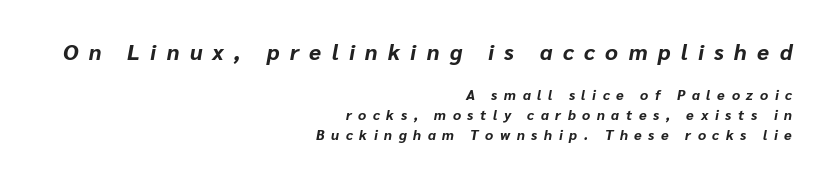
{"italic": "yes", "lean": "right", "slant_degrees": 10, "bold": "yes", "underline": "no", "align": "right", "line_spacing": "normal", "line_spacing_ratio": 1.43, "letter_spacing": "wide", "letter_spacing_em": 0.47, "larger_block": "first", "size_ratio": 1.57, "glyph_px": 22}
